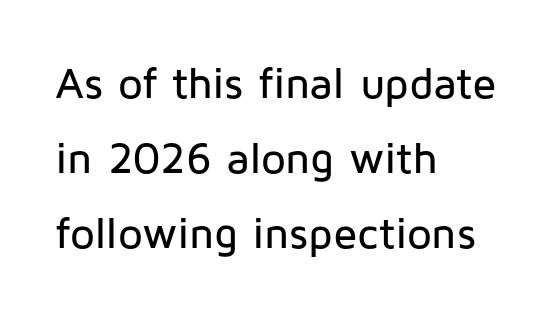
Ascenders rise straight up at ninety degrees. The rendering uses natural spacing where letterforms have individual widths. A sans-serif font was chosen for this passage. If you drew a ruler down the left edge, every line would touch it. This sample uses plain, unmodified letter spacing. The strip under each line holds only bare page.
